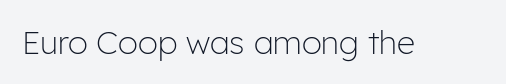
{"serif": "no", "italic": "no", "bold": "no", "weight": "light", "width": "normal", "stroke_contrast": "low", "x_height": "medium", "monospaced": "no", "underline": "no", "letter_spacing": "normal", "letter_spacing_em": 0.0, "glyph_px": 32}
